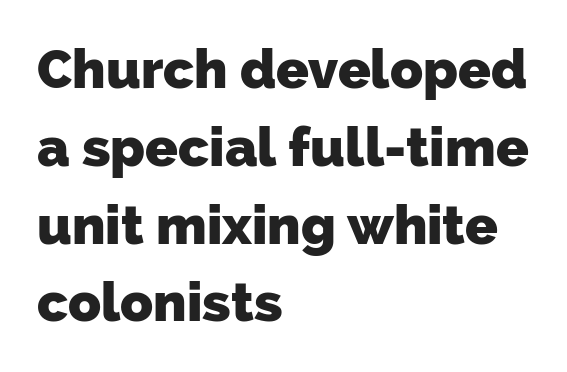
Q: Is the text bold? A: Yes.
Q: Is the typeface a serif or a sans-serif typeface? A: Sans-serif.
Q: Is the text underlined? A: No.
Q: How is the paragraph aligned? A: Left-aligned.
Q: Is the spacing between letters normal or unusually wide? A: Normal.
Q: Is the spacing between lines tight, normal or loose? A: Normal.
Q: Width (condensed, normal, or wide)? A: Normal.
Q: Stroke contrast? A: Low.
Q: x-height? A: Medium.
Q: Monospaced? A: No.
